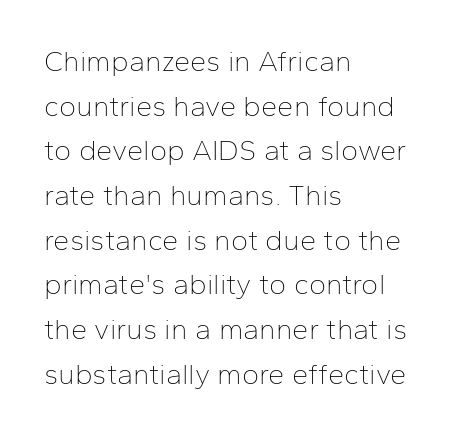
The image shows 29 px thin sans-serif type, upright; set left-aligned, normal line spacing (1.54x), normal letter spacing, not underlined; low stroke contrast and a medium x-height.
